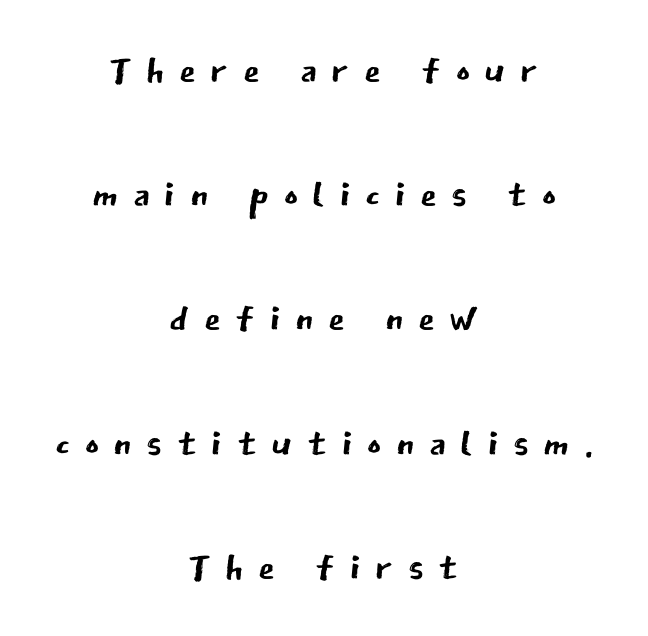
Q: Is the text bold? A: No.
Q: Is the text italic (slanted)? A: No, it is upright.
Q: Is the typeface a serif or a sans-serif typeface? A: Sans-serif.
Q: Is the text underlined? A: No.
Q: How is the paragraph aligned? A: Centered.
Q: Is the spacing between letters normal or unusually wide? A: Unusually wide.
Q: Is the spacing between lines tight, normal or loose? A: Loose.
Q: Width (condensed, normal, or wide)? A: Normal.
Q: Stroke contrast? A: Low.
Q: x-height? A: Medium.
Q: Monospaced? A: No.
